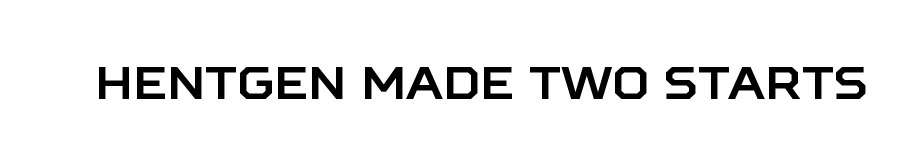
{"serif": "no", "italic": "no", "width": "normal", "stroke_contrast": "low", "x_height": "large", "monospaced": "no", "underline": "no", "letter_spacing": "normal", "letter_spacing_em": 0.0, "glyph_px": 46}
